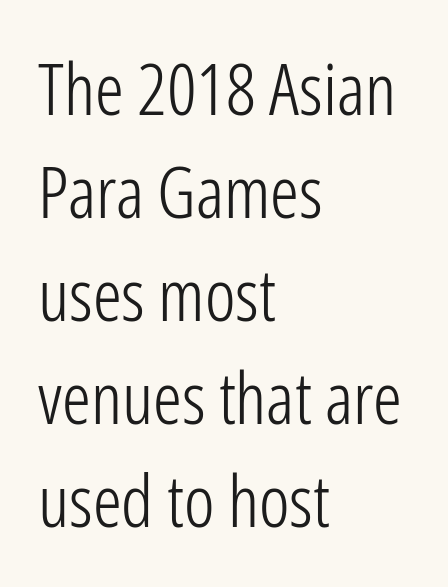
The image shows 72 px light, condensed sans-serif type, upright; set left-aligned, normal line spacing (1.43x), normal letter spacing, not underlined; low stroke contrast and a medium x-height.
